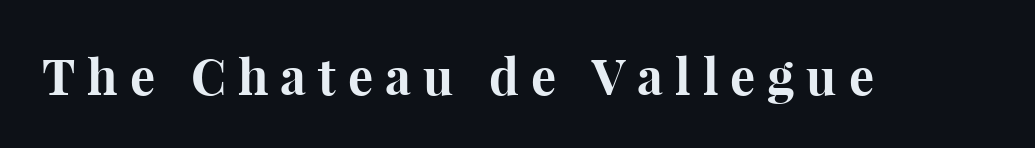
{"serif": "yes", "italic": "no", "bold": "yes", "weight": "bold", "width": "normal", "stroke_contrast": "high", "x_height": "medium", "monospaced": "no", "underline": "no", "letter_spacing": "wide", "letter_spacing_em": 0.24, "glyph_px": 50}
